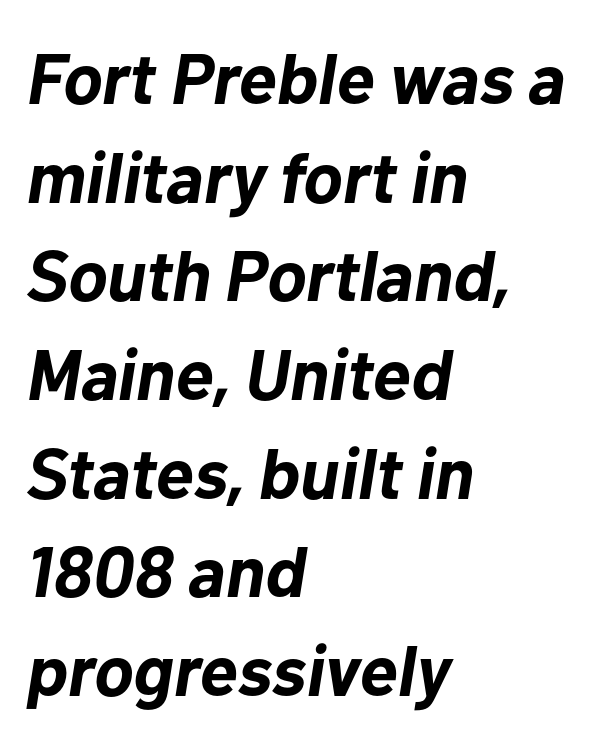
{"italic": "yes", "lean": "right", "slant_degrees": 10, "bold": "yes", "weight": "bold", "width": "normal", "stroke_contrast": "low", "x_height": "medium", "monospaced": "no", "underline": "no", "align": "left", "line_spacing": "normal", "line_spacing_ratio": 1.37, "letter_spacing": "normal", "letter_spacing_em": 0.0, "glyph_px": 72}
